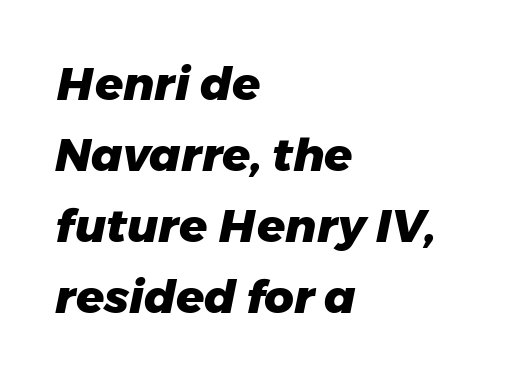
The image shows 46 px heavy type, italic (leaning right); set left-aligned, normal line spacing (1.54x), normal letter spacing, not underlined; low stroke contrast and a medium x-height.
